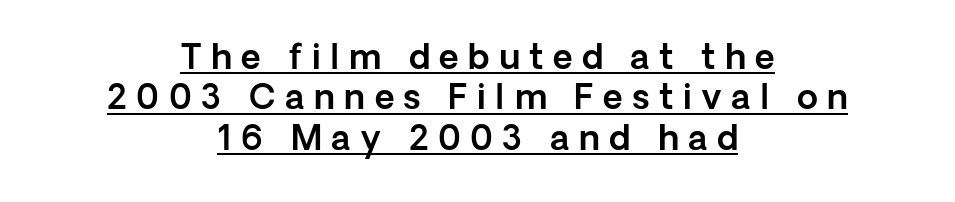
Q: Is the text italic (slanted)? A: No, it is upright.
Q: Is the typeface a serif or a sans-serif typeface? A: Sans-serif.
Q: Is the text underlined? A: Yes.
Q: How is the paragraph aligned? A: Centered.
Q: Is the spacing between letters normal or unusually wide? A: Unusually wide.
Q: Width (condensed, normal, or wide)? A: Normal.
Q: x-height? A: Medium.
Q: Monospaced? A: No.
